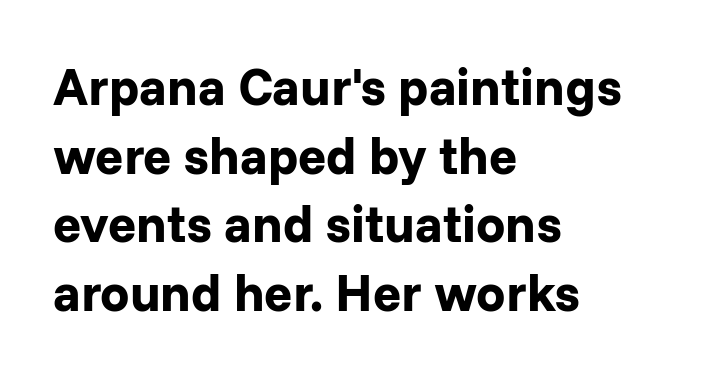
{"serif": "no", "italic": "no", "bold": "yes", "weight": "bold", "width": "normal", "stroke_contrast": "low", "x_height": "medium", "monospaced": "no", "underline": "no", "align": "left", "line_spacing": "normal", "line_spacing_ratio": 1.32, "letter_spacing": "normal", "letter_spacing_em": 0.0, "glyph_px": 52}
